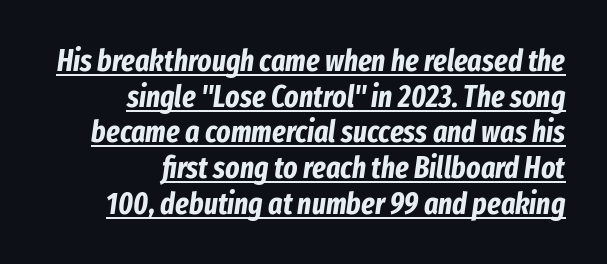
The image shows 30 px bold, condensed type, italic (leaning right); set right-aligned, line spacing 1.19x, normal letter spacing, underlined; low stroke contrast and a medium x-height.
